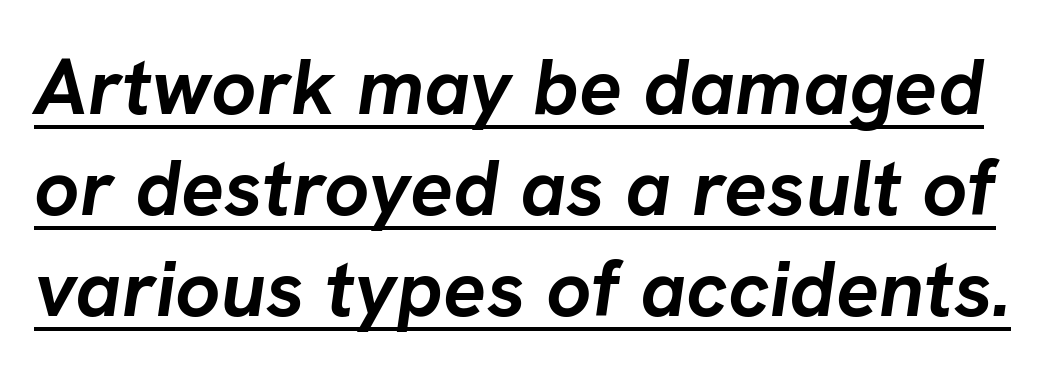
{"italic": "yes", "lean": "right", "slant_degrees": 8, "bold": "yes", "weight": "semibold", "width": "normal", "stroke_contrast": "low", "x_height": "medium", "monospaced": "no", "underline": "yes", "line_spacing": "normal", "line_spacing_ratio": 1.26, "letter_spacing": "normal", "letter_spacing_em": 0.0, "glyph_px": 80}
